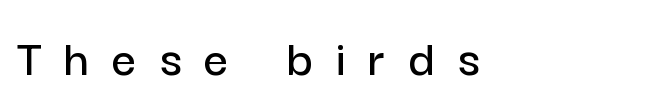
Q: Is the text italic (slanted)? A: No, it is upright.
Q: Is the typeface a serif or a sans-serif typeface? A: Sans-serif.
Q: Is the text underlined? A: No.
Q: Is the spacing between letters normal or unusually wide? A: Unusually wide.
Q: Width (condensed, normal, or wide)? A: Normal.
Q: Stroke contrast? A: Low.
Q: x-height? A: Medium.
Q: Monospaced? A: No.
